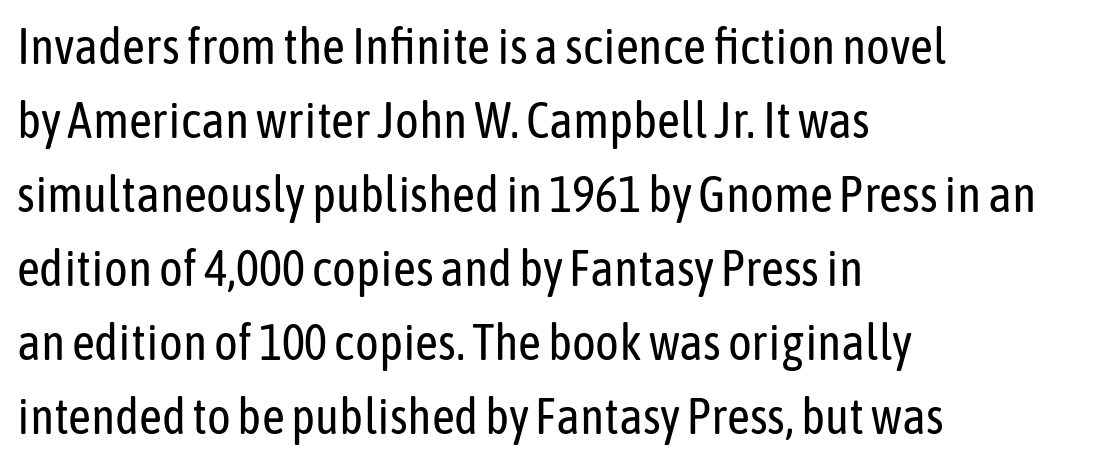
Between one letter and the next there's only the usual sliver of space. What kind of face is this? One without serifs — a sans. Rendered with straight, roman letterforms. The rendering anchors every line to the left-hand side. This rendering features lettering with no underline. The rendering uses natural spacing where letterforms have individual widths.
